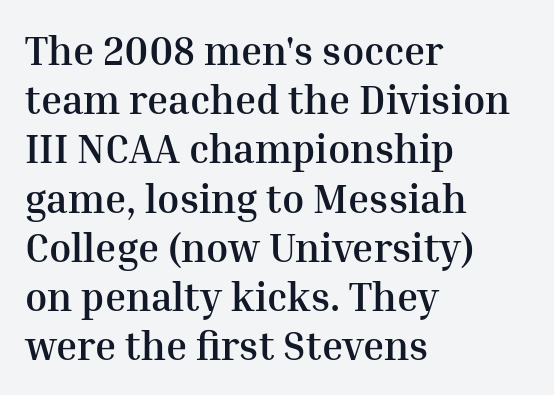
{"serif": "yes", "italic": "no", "bold": "yes", "weight": "semibold", "width": "normal", "stroke_contrast": "medium", "x_height": "medium", "monospaced": "no", "underline": "no", "align": "left", "line_spacing_ratio": 1.23, "letter_spacing": "normal", "letter_spacing_em": 0.0, "glyph_px": 40}
